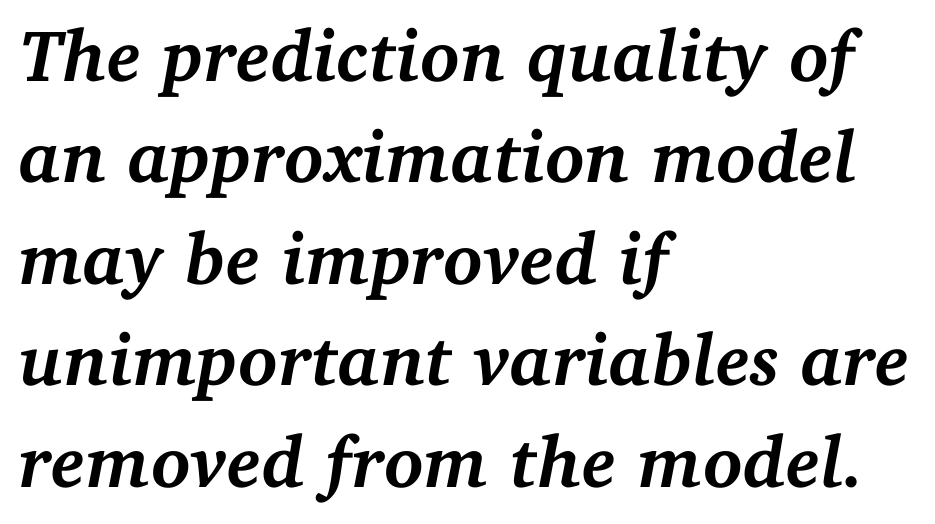
The image shows 73 px semibold serif type, italic (leaning right); set left-aligned, normal line spacing (1.39x), normal letter spacing, not underlined; medium stroke contrast and a medium x-height.
